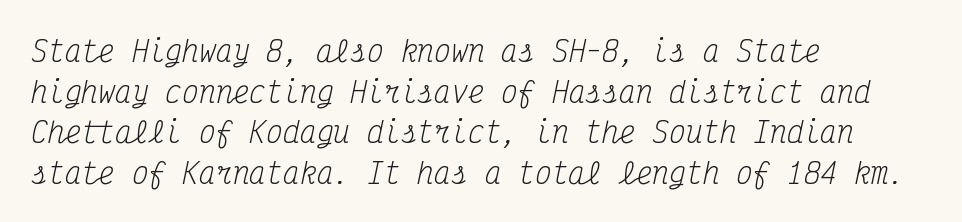
{"serif": "yes", "italic": "yes", "lean": "right", "slant_degrees": 12, "bold": "no", "weight": "regular", "width": "condensed", "stroke_contrast": "medium", "x_height": "medium", "monospaced": "yes", "underline": "no", "align": "left", "line_spacing": "normal", "line_spacing_ratio": 1.45, "letter_spacing": "normal", "letter_spacing_em": 0.0, "glyph_px": 28}
